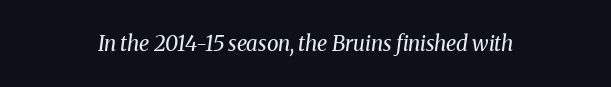
Q: Is the text bold? A: No.
Q: Is the text italic (slanted)? A: Yes, it leans right by about 8 degrees.
Q: Is the text underlined? A: No.
Q: Is the spacing between letters normal or unusually wide? A: Normal.
